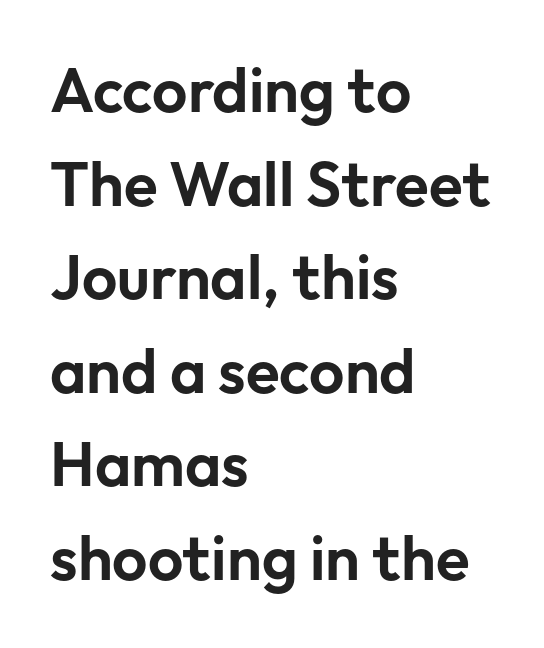
Q: Is the text italic (slanted)? A: No, it is upright.
Q: Is the typeface a serif or a sans-serif typeface? A: Sans-serif.
Q: Is the text underlined? A: No.
Q: How is the paragraph aligned? A: Left-aligned.
Q: Is the spacing between letters normal or unusually wide? A: Normal.
Q: Is the spacing between lines tight, normal or loose? A: Normal.
Q: Width (condensed, normal, or wide)? A: Normal.
Q: Stroke contrast? A: Low.
Q: x-height? A: Medium.
Q: Monospaced? A: No.
